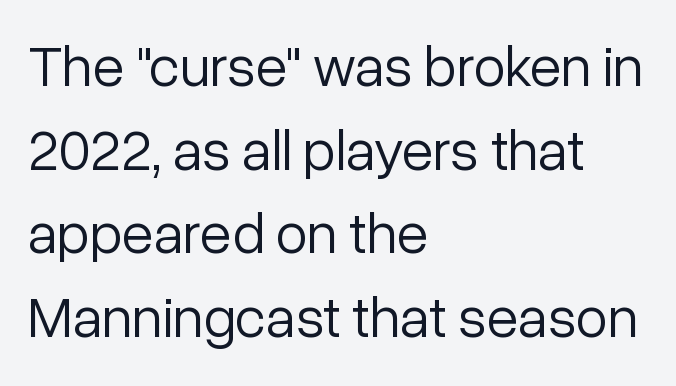
Q: Is the text bold? A: No.
Q: Is the text italic (slanted)? A: No, it is upright.
Q: Is the typeface a serif or a sans-serif typeface? A: Sans-serif.
Q: Is the text underlined? A: No.
Q: How is the paragraph aligned? A: Left-aligned.
Q: Is the spacing between letters normal or unusually wide? A: Normal.
Q: Is the spacing between lines tight, normal or loose? A: Normal.
Q: Width (condensed, normal, or wide)? A: Normal.
Q: Stroke contrast? A: Low.
Q: x-height? A: Medium.
Q: Monospaced? A: No.
